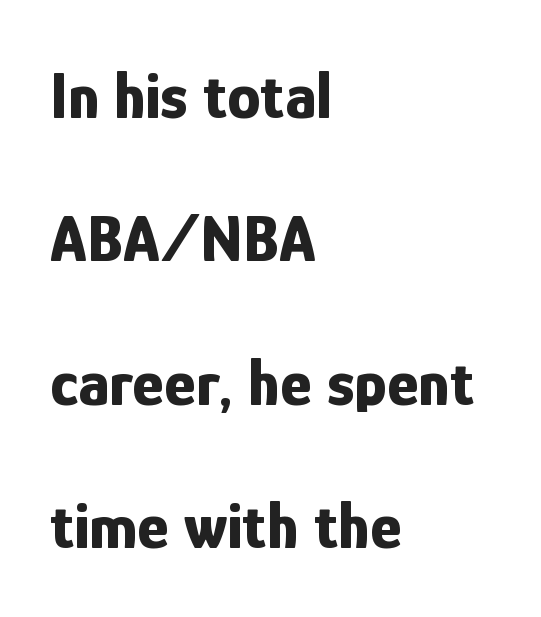
The image shows 67 px bold, condensed sans-serif type, upright; set left-aligned, loose line spacing (2.14x), normal letter spacing, not underlined; low stroke contrast and a medium x-height.
